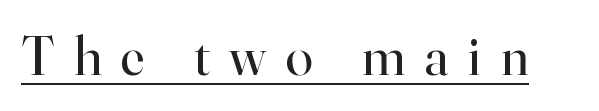
Q: Is the text bold? A: No.
Q: Is the text italic (slanted)? A: No, it is upright.
Q: Is the typeface a serif or a sans-serif typeface? A: Serif.
Q: Is the text underlined? A: Yes.
Q: Is the spacing between letters normal or unusually wide? A: Unusually wide.
Q: Width (condensed, normal, or wide)? A: Normal.
Q: Stroke contrast? A: High.
Q: x-height? A: Small.
Q: Monospaced? A: No.
